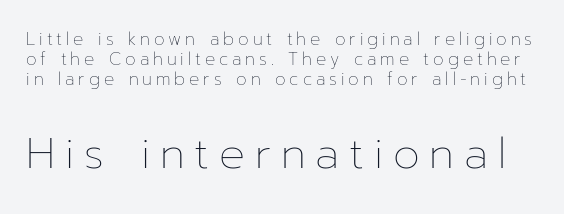
The image shows 43 px thin type, upright; set line spacing 1.19x, unusually wide letter spacing (+0.23 em), not underlined; the second (bottom) block is 2.53x larger; low stroke contrast and a medium x-height.
